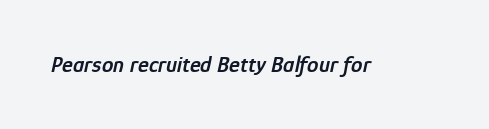
Q: Is the text bold? A: Semi-bold.
Q: Is the text italic (slanted)? A: Yes, it leans right by about 12 degrees.
Q: Is the text underlined? A: No.
Q: Is the spacing between letters normal or unusually wide? A: Normal.
